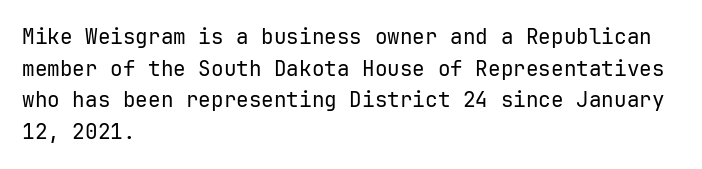
{"italic": "no", "bold": "no", "underline": "no", "align": "left", "line_spacing": "normal", "line_spacing_ratio": 1.51, "letter_spacing": "normal", "letter_spacing_em": 0.0, "glyph_px": 21}
